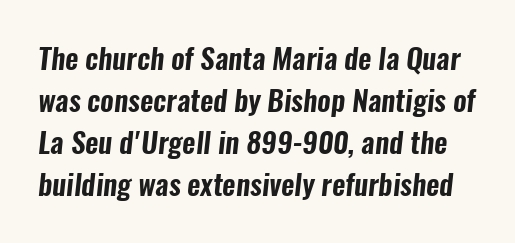
{"serif": "no", "width": "condensed", "stroke_contrast": "low", "x_height": "medium", "monospaced": "no", "underline": "no", "line_spacing": "normal", "line_spacing_ratio": 1.45, "letter_spacing": "normal", "letter_spacing_em": 0.0, "glyph_px": 29}
